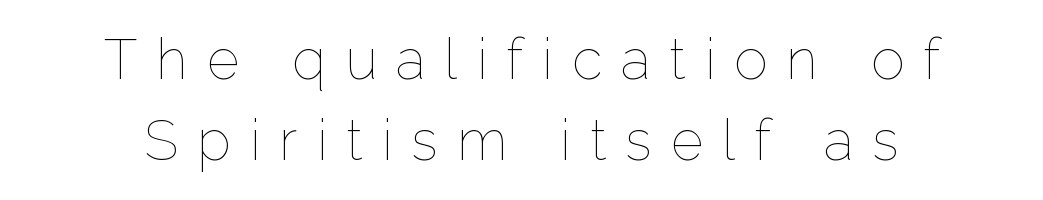
{"italic": "no", "bold": "no", "weight": "thin", "width": "normal", "stroke_contrast": "low", "x_height": "medium", "monospaced": "no", "underline": "no", "align": "center", "line_spacing": "normal", "line_spacing_ratio": 1.44, "letter_spacing": "wide", "letter_spacing_em": 0.34, "glyph_px": 56}
